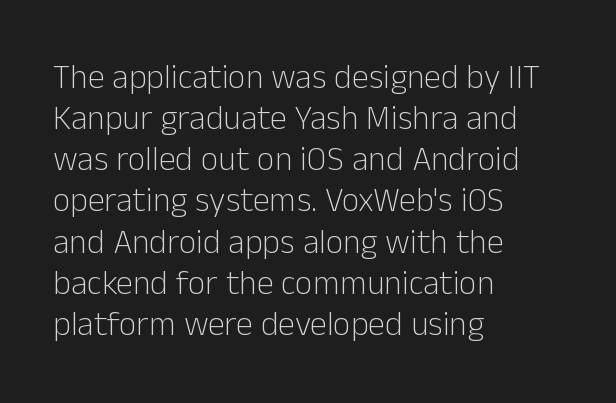
The image shows 34 px light sans-serif type, upright; set left-aligned, line spacing 1.21x, normal letter spacing, not underlined; low stroke contrast and a medium x-height.
